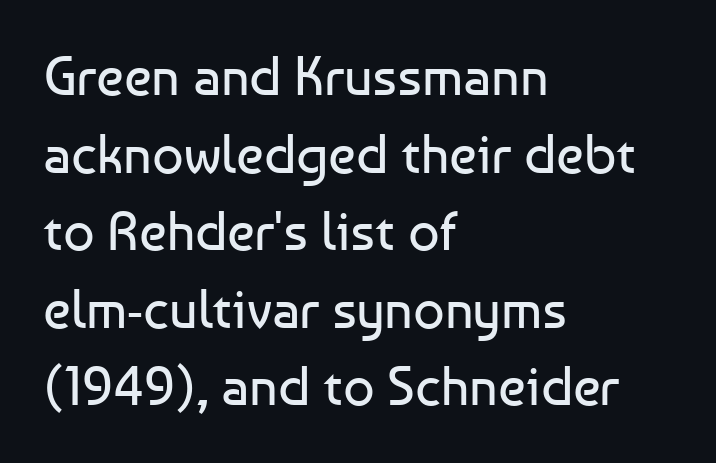
The strokes are not fattened; the text isn't bold. All the whitespace from short lines collects on the right. Each letter keeps its own natural width here, so spacing adapts to shape. Successive baselines arrive at the customary interval.
